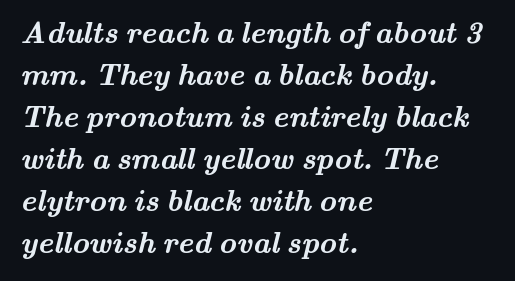
Q: Is the text bold? A: Yes.
Q: Is the typeface a serif or a sans-serif typeface? A: Serif.
Q: Is the text underlined? A: No.
Q: How is the paragraph aligned? A: Left-aligned.
Q: Is the spacing between letters normal or unusually wide? A: Normal.
Q: Is the spacing between lines tight, normal or loose? A: Normal.
Q: Width (condensed, normal, or wide)? A: Wide.
Q: Stroke contrast? A: Medium.
Q: x-height? A: Small.
Q: Monospaced? A: No.
